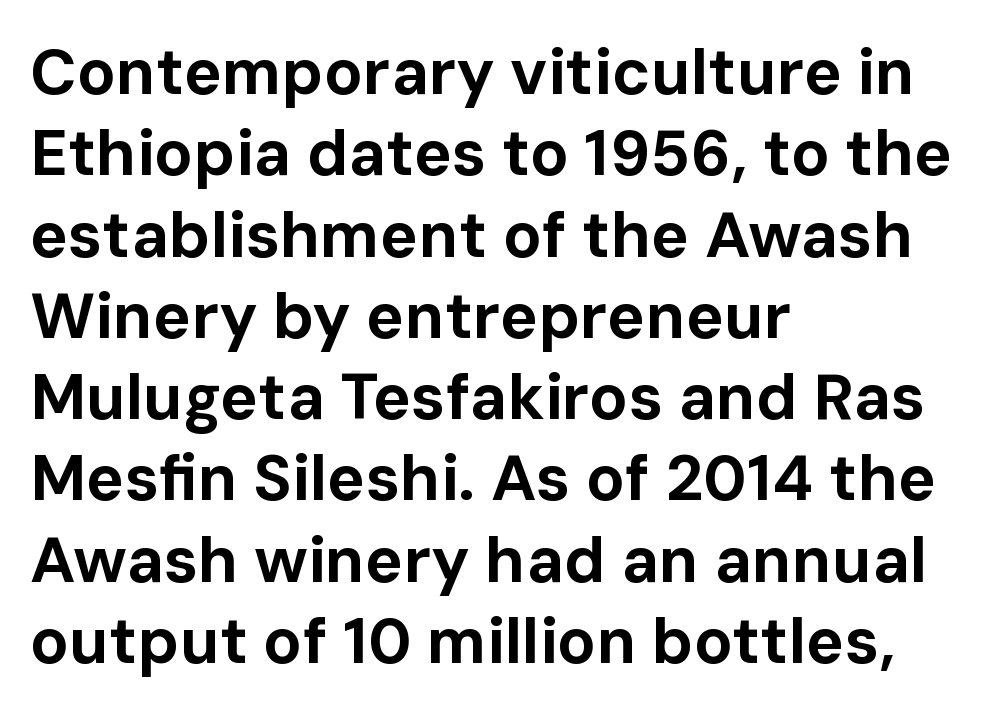
The font is running at its bold setting. In CSS terms this would be text-align: left. Letter spacing: default. Decoration check: the copy has no underline. Type style note: lacks serifs.
